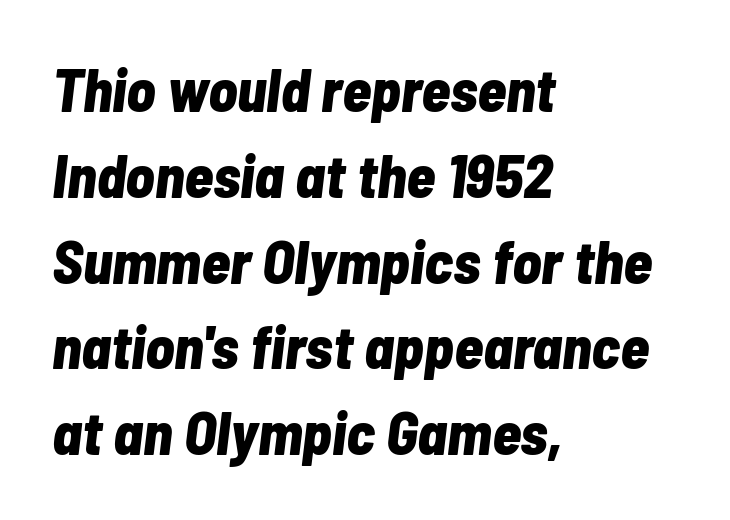
The rendering uses a bold face; every stroke is thick and dark. No extra tracking has been applied to these lines. Regarding leading, the lines here are spaced in the standard way. Has an underline been added? It has not. Is the block centered? No — it sits flush against the left margin. In terms of posture, this sample is oblique.
